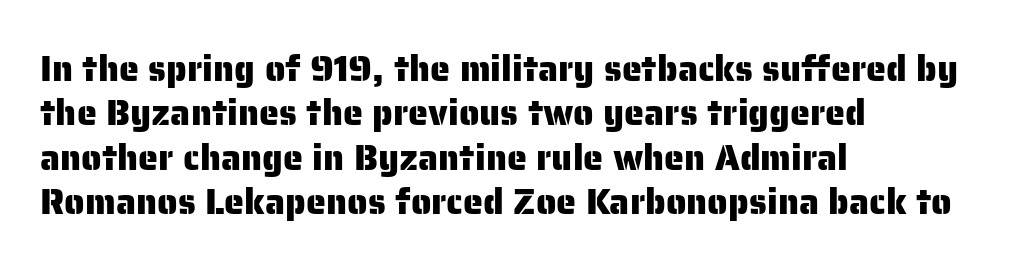
The rendering uses natural spacing where letterforms have individual widths. A typesetter would mark this as roman, not italic. Plain, unruled lines of type. These lines are set flush left with a ragged right edge. Classification — sans serif.
